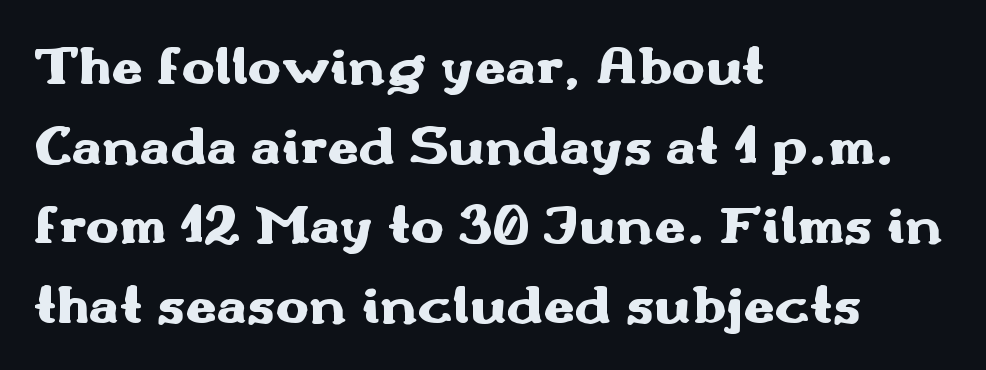
Q: Is the text bold? A: Yes.
Q: Is the text italic (slanted)? A: No, it is upright.
Q: Is the typeface a serif or a sans-serif typeface? A: Sans-serif.
Q: Is the text underlined? A: No.
Q: How is the paragraph aligned? A: Left-aligned.
Q: Is the spacing between letters normal or unusually wide? A: Normal.
Q: Is the spacing between lines tight, normal or loose? A: Normal.
Q: Width (condensed, normal, or wide)? A: Wide.
Q: Stroke contrast? A: Medium.
Q: x-height? A: Small.
Q: Monospaced? A: No.
